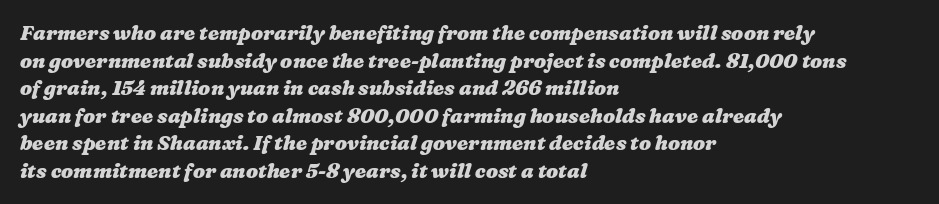
Caption: bold face, heavy strokes. The space directly below the letters is spotless. Letter spacing: default. The text block is weighted toward the left margin, trailing off unevenly rightward. The lines sit at an ordinary, default distance from one another.
